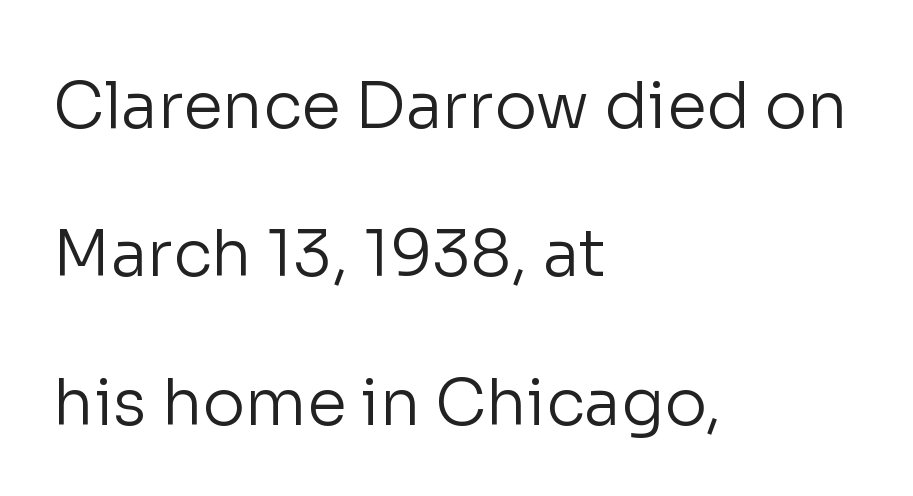
These lines keep a tight, regular rhythm from letter to letter. A typesetter would call this proportional, since set widths differ per character. Caption: face not bold, strokes unweighted. Check where the strokes stop: nothing finishes them off — pure sans. The axis of the letterforms is exactly vertical.
